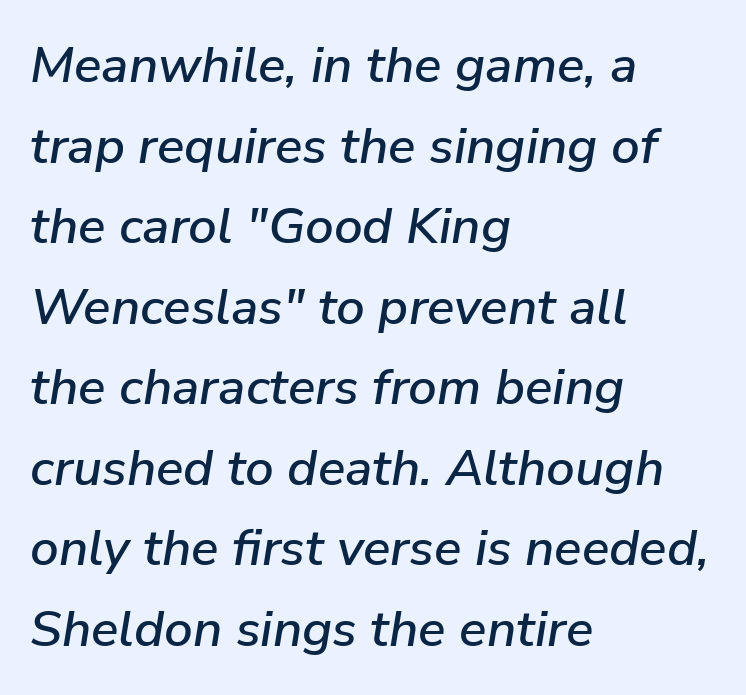
Caption: multi-line text, flush left, ragged right. A bare baseline throughout the passage. Short note: letters normally spaced. The passage shown stacks its lines at a standard gap.
